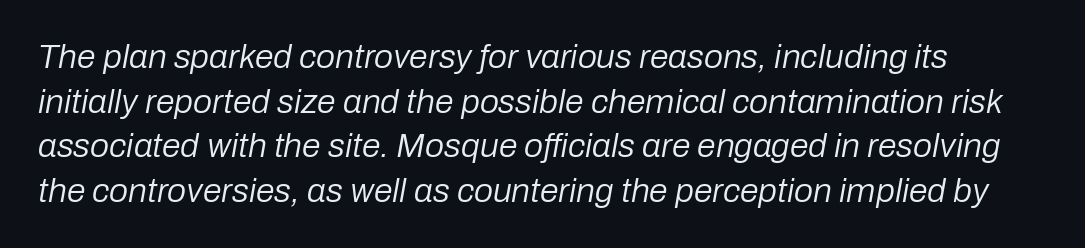
Q: Is the text bold? A: No.
Q: Is the text italic (slanted)? A: Yes, it leans right by about 10 degrees.
Q: Is the text underlined? A: No.
Q: Is the spacing between letters normal or unusually wide? A: Normal.
Q: Is the spacing between lines tight, normal or loose? A: Normal.
Q: Width (condensed, normal, or wide)? A: Normal.
Q: Stroke contrast? A: Low.
Q: x-height? A: Medium.
Q: Monospaced? A: No.
